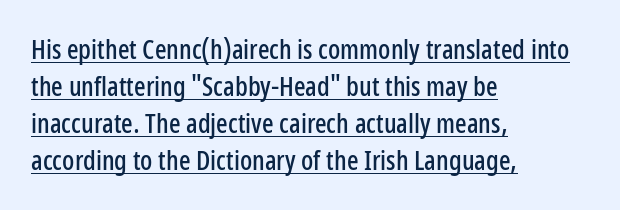
{"italic": "no", "underline": "yes", "align": "left", "line_spacing": "normal", "line_spacing_ratio": 1.37, "letter_spacing": "normal", "letter_spacing_em": 0.0, "glyph_px": 27}
